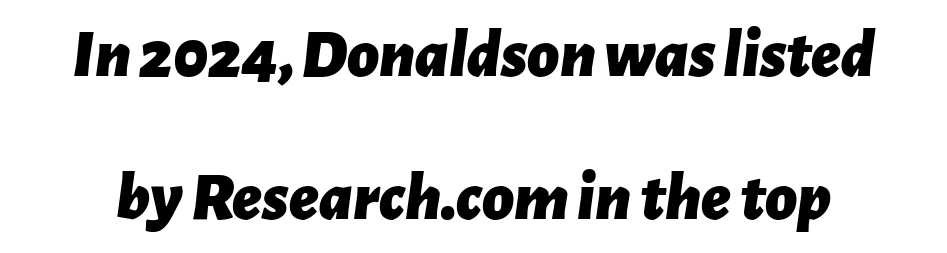
The image shows 69 px bold type, italic (leaning right); set loose line spacing (2.07x), normal letter spacing, not underlined; low stroke contrast and a medium x-height.
